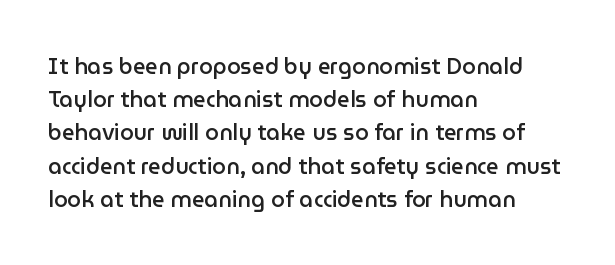
The words here are not underlined. Each new line begins a customary step beneath the previous one. These lines were composed using upright roman letters. In CSS terms this would be text-align: left. Compared with typical body copy, the letter spacing here is the same. This is the in-between weight designers call semibold or demi.
